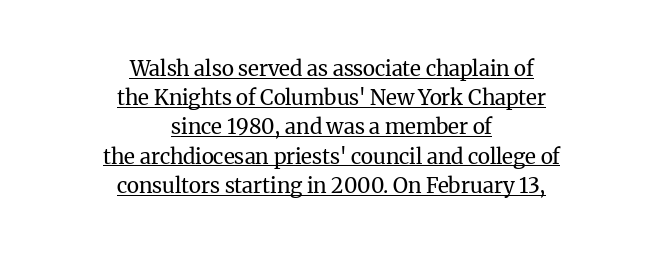
Q: Is the text bold? A: No.
Q: Is the text italic (slanted)? A: No, it is upright.
Q: Is the text underlined? A: Yes.
Q: How is the paragraph aligned? A: Centered.
Q: Is the spacing between letters normal or unusually wide? A: Normal.
Q: Is the spacing between lines tight, normal or loose? A: Normal.
